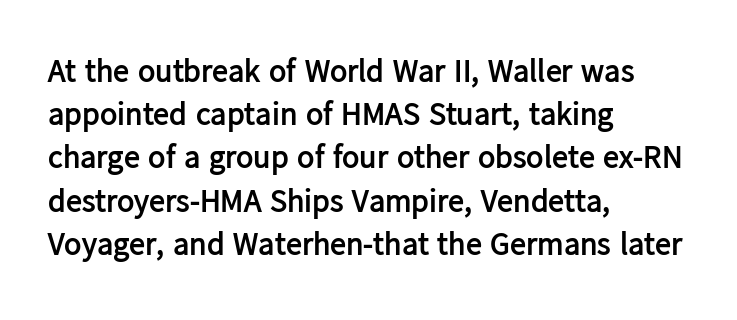
The image shows 32 px semibold sans-serif type, upright; set left-aligned, normal line spacing (1.35x), normal letter spacing, not underlined; low stroke contrast and a medium x-height.
